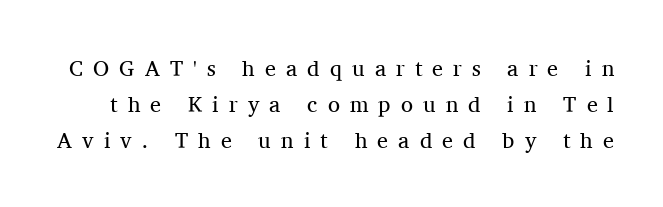
Is the letter spacing exaggerated? Yes — the characters are pushed far apart. In terms of posture, this sample is upright. Baseline-to-baseline distance is the conventional proportion of letter height. Vertical stems look standard width or narrower in stroke.
